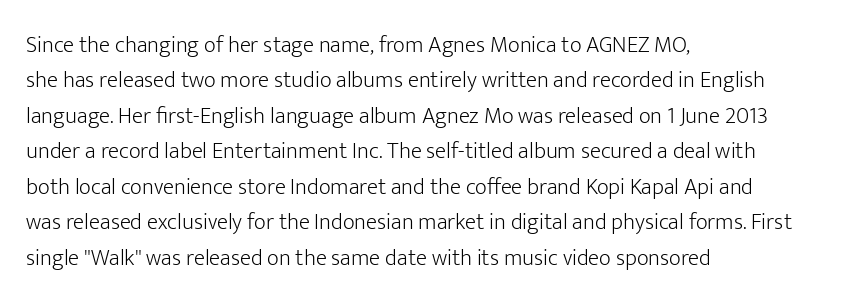
{"italic": "no", "bold": "no", "underline": "no", "align": "left", "line_spacing": "normal", "line_spacing_ratio": 1.54, "letter_spacing": "normal", "letter_spacing_em": 0.0, "glyph_px": 23}
